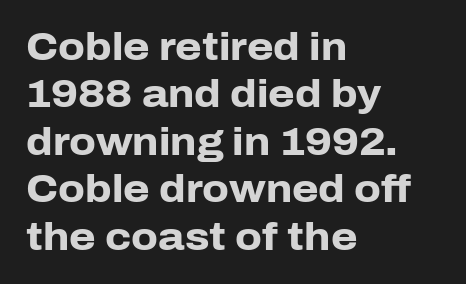
{"serif": "no", "italic": "no", "bold": "yes", "weight": "heavy", "width": "normal", "stroke_contrast": "low", "x_height": "medium", "monospaced": "no", "underline": "no", "align": "left", "line_spacing": "normal", "line_spacing_ratio": 1.25, "letter_spacing": "normal", "letter_spacing_em": 0.0, "glyph_px": 38}
